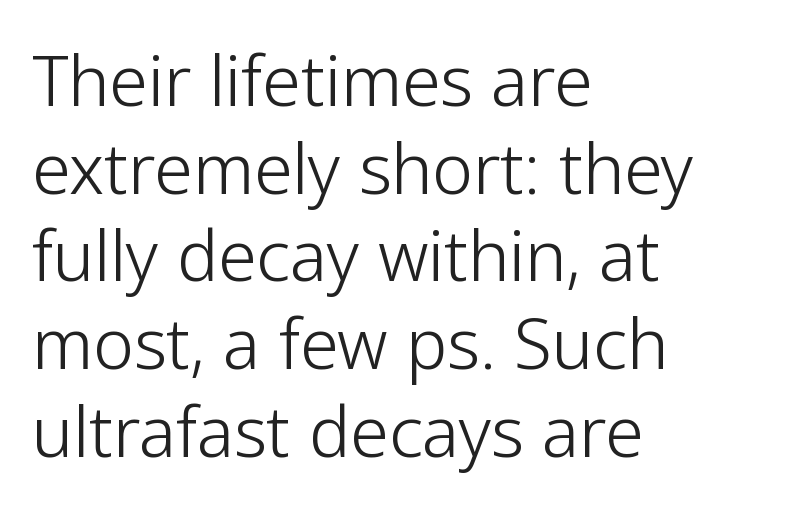
The type is set solid horizontally, with unmodified tracking. Ordinary non-slanted type is in use. The cut favours lightness, reaching ordinary text weight at its darkest. One glance says typical: line gaps are just what's usual. Does the copy run flush right? No — it runs flush left. Letters rest on an invisible, unmarked baseline.
